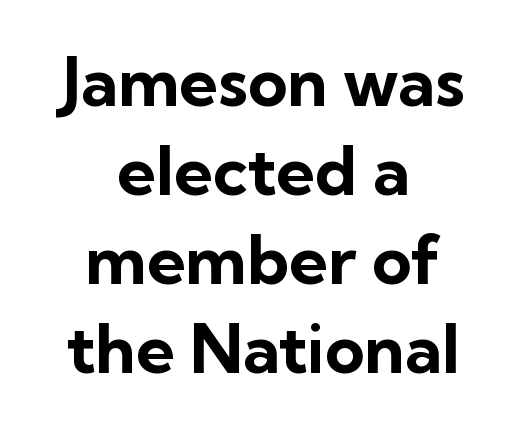
The image shows 68 px bold sans-serif type, upright; set centered, normal line spacing (1.31x), normal letter spacing, not underlined; low stroke contrast and a medium x-height.
